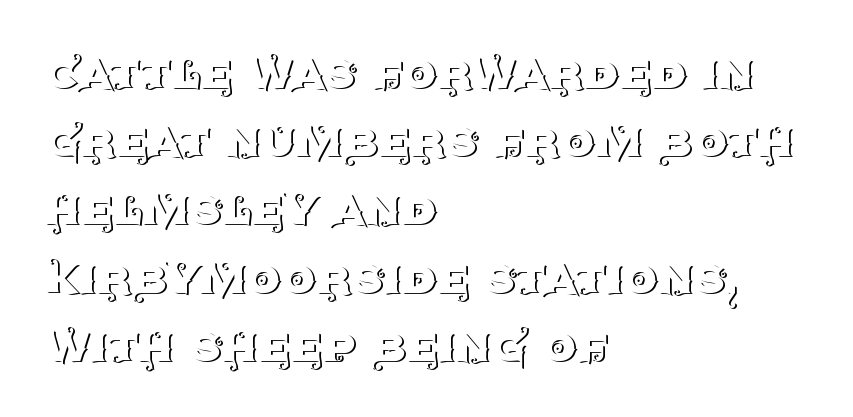
These lines are composed in type with serifs. No letter is thick-stroked: the sample isn't bold. The glyphs are unaccompanied by any horizontal stroke below them. In terms of posture, this sample is upright.
